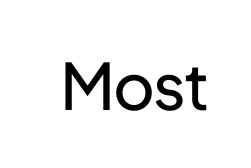
Q: Is the text bold? A: No.
Q: Is the text italic (slanted)? A: No, it is upright.
Q: Is the typeface a serif or a sans-serif typeface? A: Sans-serif.
Q: Is the text underlined? A: No.
Q: Is the spacing between letters normal or unusually wide? A: Normal.
Q: Width (condensed, normal, or wide)? A: Normal.
Q: Stroke contrast? A: Low.
Q: x-height? A: Medium.
Q: Monospaced? A: No.
